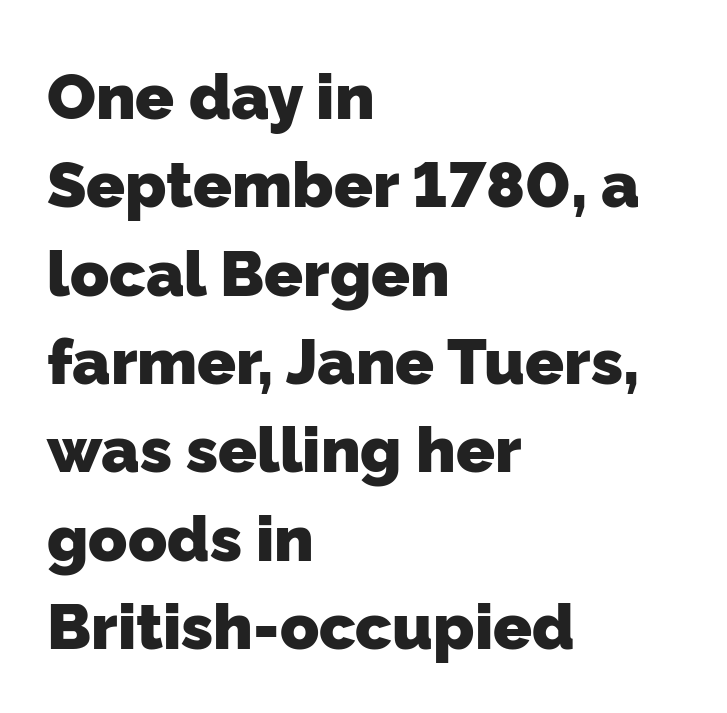
{"serif": "no", "bold": "yes", "weight": "heavy", "width": "normal", "stroke_contrast": "low", "x_height": "medium", "monospaced": "no", "underline": "no", "align": "left", "line_spacing": "normal", "line_spacing_ratio": 1.38, "letter_spacing": "normal", "letter_spacing_em": 0.0, "glyph_px": 64}
